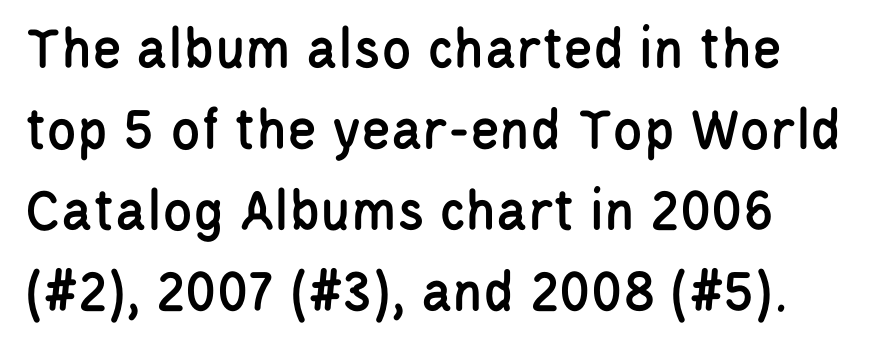
{"serif": "no", "italic": "no", "width": "condensed", "stroke_contrast": "low", "x_height": "large", "monospaced": "no", "underline": "no", "line_spacing": "normal", "line_spacing_ratio": 1.33, "letter_spacing": "normal", "letter_spacing_em": 0.0, "glyph_px": 61}
